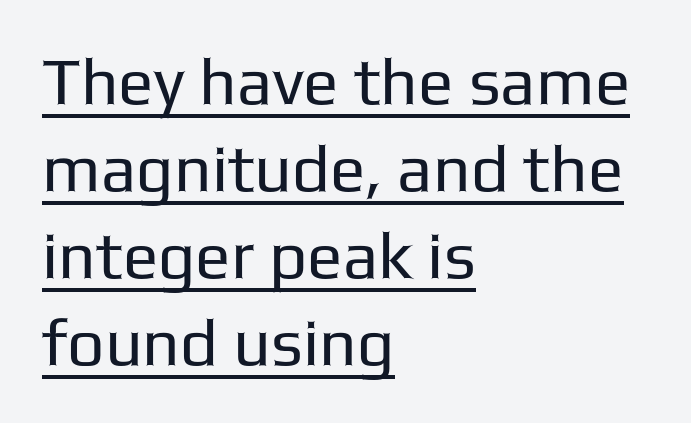
{"serif": "no", "italic": "no", "bold": "no", "weight": "regular", "width": "normal", "stroke_contrast": "low", "x_height": "medium", "monospaced": "no", "underline": "yes", "align": "left", "line_spacing": "normal", "line_spacing_ratio": 1.32, "letter_spacing": "normal", "letter_spacing_em": 0.0, "glyph_px": 66}
